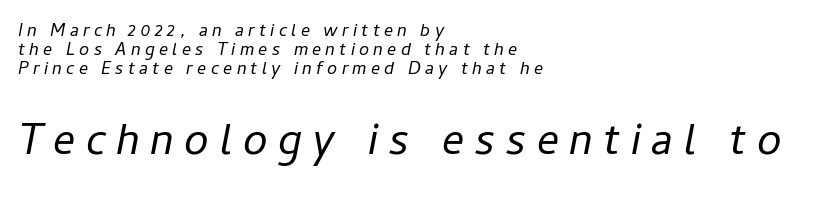
Q: Is the text bold? A: No.
Q: Is the text italic (slanted)? A: Yes, it leans right by about 11 degrees.
Q: Is the text underlined? A: No.
Q: How is the paragraph aligned? A: Left-aligned.
Q: Is the spacing between letters normal or unusually wide? A: Unusually wide.
Q: Is the spacing between lines tight, normal or loose? A: Tight.
Q: Which block of text is set in a larger size, the first (top) or the second (bottom)? A: The second (bottom) one.
Q: Width (condensed, normal, or wide)? A: Normal.
Q: Stroke contrast? A: Low.
Q: x-height? A: Medium.
Q: Monospaced? A: No.
